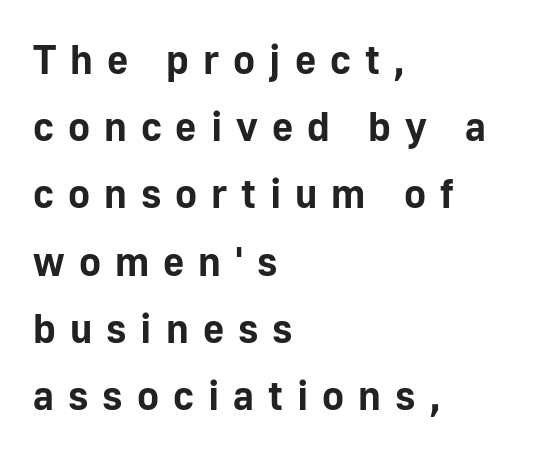
Q: Is the text bold? A: Yes.
Q: Is the text italic (slanted)? A: No, it is upright.
Q: Is the typeface a serif or a sans-serif typeface? A: Sans-serif.
Q: Is the text underlined? A: No.
Q: How is the paragraph aligned? A: Left-aligned.
Q: Is the spacing between letters normal or unusually wide? A: Unusually wide.
Q: Is the spacing between lines tight, normal or loose? A: Normal.
Q: Width (condensed, normal, or wide)? A: Normal.
Q: Stroke contrast? A: Low.
Q: x-height? A: Medium.
Q: Monospaced? A: No.
